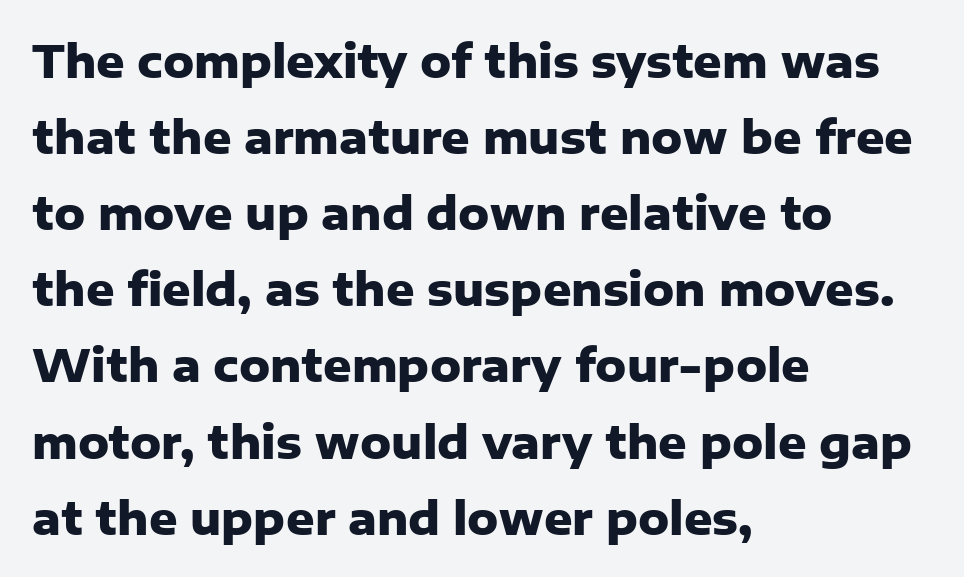
{"serif": "no", "italic": "no", "bold": "yes", "weight": "heavy", "width": "normal", "stroke_contrast": "low", "x_height": "medium", "monospaced": "no", "underline": "no", "align": "left", "line_spacing_ratio": 1.73, "letter_spacing": "normal", "letter_spacing_em": 0.0, "glyph_px": 44}
